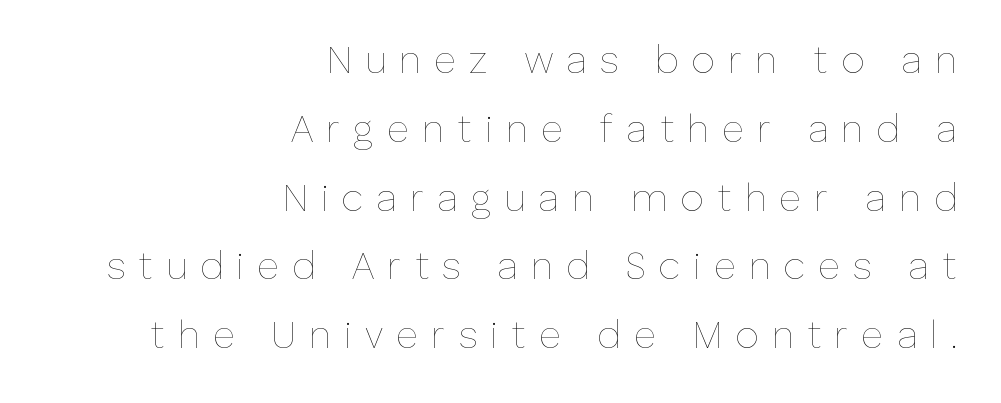
Q: Is the text bold? A: No.
Q: Is the text italic (slanted)? A: No, it is upright.
Q: Is the text underlined? A: No.
Q: How is the paragraph aligned? A: Right-aligned.
Q: Is the spacing between letters normal or unusually wide? A: Unusually wide.
Q: Width (condensed, normal, or wide)? A: Normal.
Q: Stroke contrast? A: Low.
Q: x-height? A: Medium.
Q: Monospaced? A: No.
